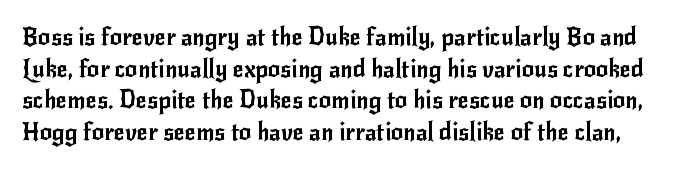
Has an underline been added? It has not. Nobody touched the tracking dial on this one. Posture: upright roman. The designer left line spacing at the default.
